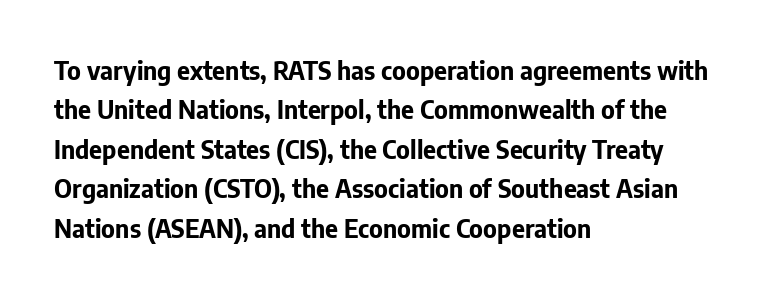
Evenly set lines give the paragraph a standard silhouette. Glance below the letters and you will spot only blank space. Typeset ragged right — the left edge is the straight one. This sample uses plain, unmodified letter spacing. Style check: upright. I'd describe the lettering as bold — thick and assertive.
